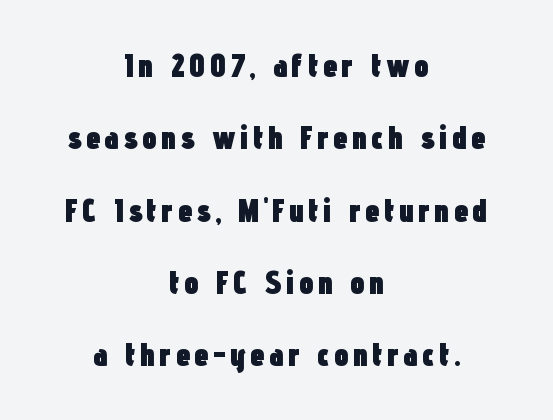
Q: Is the text bold? A: Yes.
Q: Is the text italic (slanted)? A: No, it is upright.
Q: Is the typeface a serif or a sans-serif typeface? A: Sans-serif.
Q: Is the text underlined? A: No.
Q: How is the paragraph aligned? A: Centered.
Q: Is the spacing between lines tight, normal or loose? A: Loose.
Q: Width (condensed, normal, or wide)? A: Condensed.
Q: Stroke contrast? A: Low.
Q: x-height? A: Medium.
Q: Monospaced? A: No.
